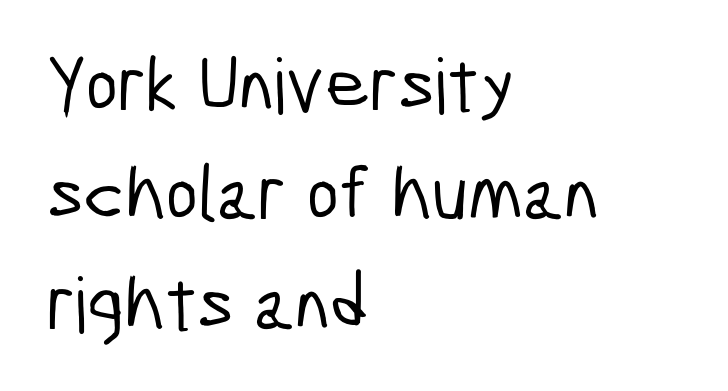
The image shows 77 px condensed sans-serif type; set left-aligned, normal line spacing (1.42x), normal letter spacing, not underlined; low stroke contrast and a medium x-height.
